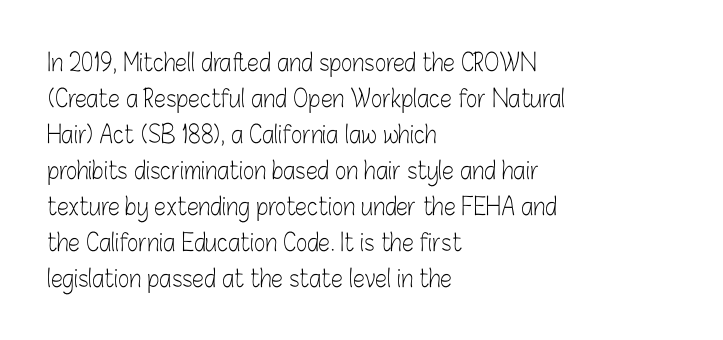
{"italic": "no", "bold": "no", "underline": "no", "align": "left", "line_spacing": "normal", "line_spacing_ratio": 1.5, "letter_spacing": "normal", "letter_spacing_em": 0.0, "glyph_px": 24}
